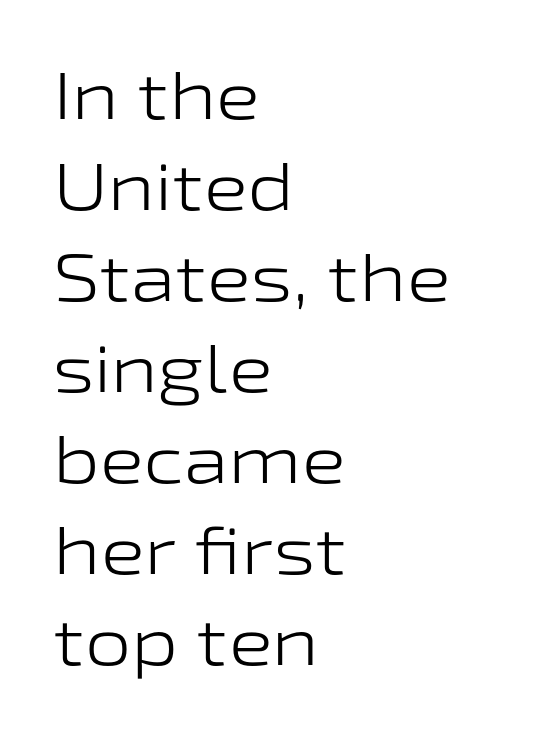
The image shows 66 px light, wide sans-serif type, upright; set left-aligned, normal line spacing (1.38x), normal letter spacing, not underlined; low stroke contrast and a medium x-height.
